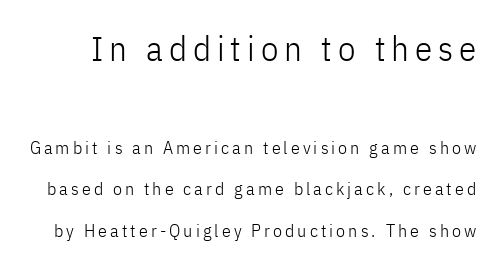
The image shows 35 px light, condensed sans-serif type, upright; set loose line spacing (2.33x), not underlined; the first (top) block is 1.94x larger; low stroke contrast and a medium x-height.
